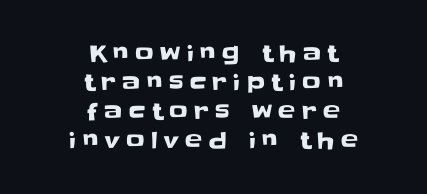
The image shows 23 px text type, upright; set centered, normal line spacing (1.26x), unusually wide letter spacing (+0.28 em), not underlined.
